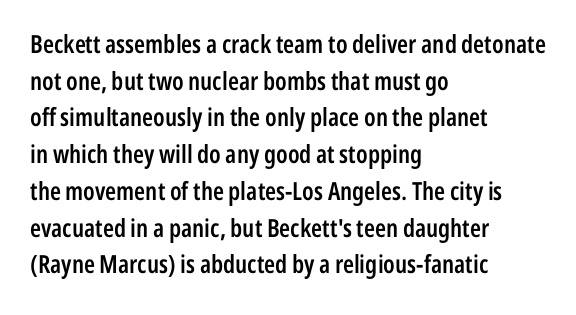
Q: Is the text bold? A: Semi-bold.
Q: Is the text italic (slanted)? A: No, it is upright.
Q: Is the text underlined? A: No.
Q: How is the paragraph aligned? A: Left-aligned.
Q: Is the spacing between letters normal or unusually wide? A: Normal.
Q: Is the spacing between lines tight, normal or loose? A: Normal.
